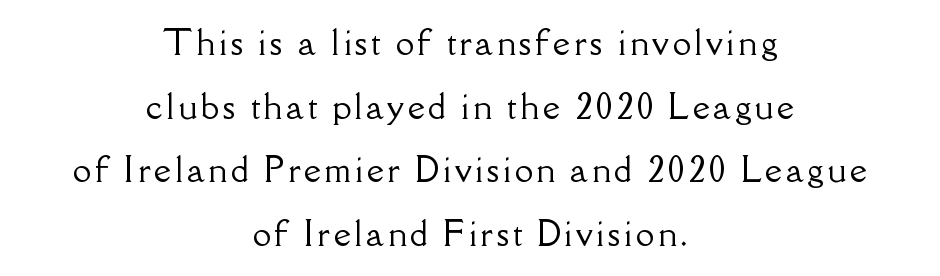
This is roman type, the default non-slanted kind. Both edges are ragged and mirror each other, which tells us the setting is centered. Underline: absent. Baseline-to-baseline distance is far greater than the letter height. Each letter's strokes conclude with small projecting serifs.
